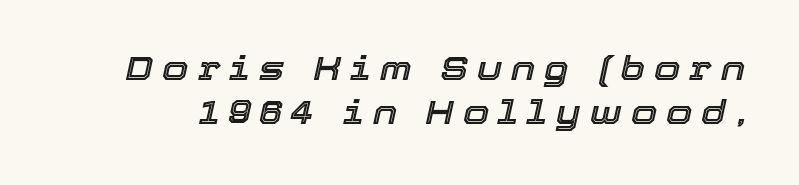
Q: Is the text italic (slanted)? A: Yes, it leans right by about 12 degrees.
Q: Is the text underlined? A: No.
Q: Is the spacing between letters normal or unusually wide? A: Unusually wide.
Q: Is the spacing between lines tight, normal or loose? A: Normal.
Q: Width (condensed, normal, or wide)? A: Normal.
Q: x-height? A: Medium.
Q: Monospaced? A: No.
